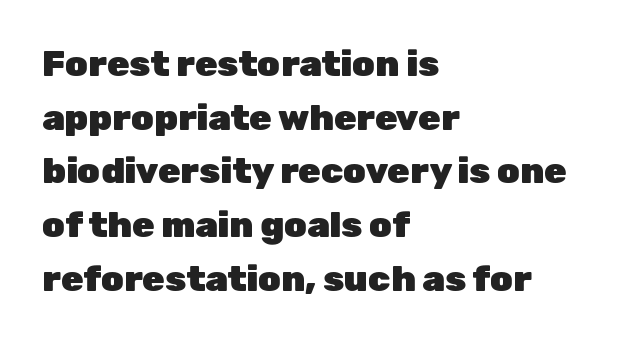
The image shows 36 px heavy sans-serif type, upright; set left-aligned, normal line spacing (1.49x), normal letter spacing, not underlined; low stroke contrast and a medium x-height.
